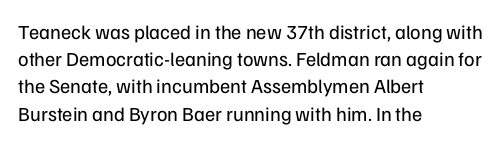
The text block is weighted toward the left margin, trailing off unevenly rightward. Summary of vertical rhythm: regular, with standard interline spacing. Spacing between characters is what you'd get straight out of the box. The letterforms sit at book weight or below.
